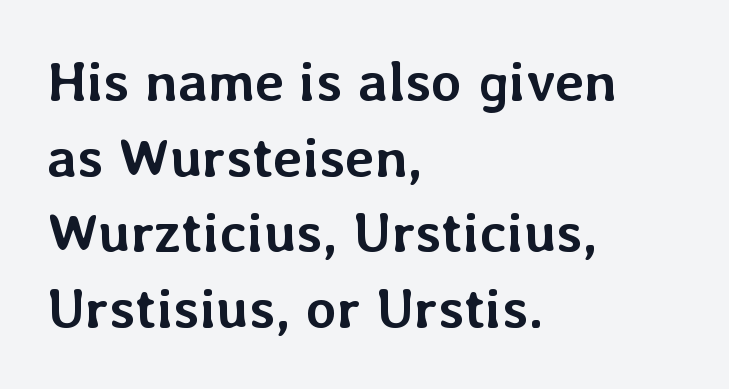
{"italic": "no", "bold": "yes", "weight": "semibold", "width": "normal", "stroke_contrast": "low", "x_height": "medium", "monospaced": "no", "underline": "no", "align": "left", "line_spacing": "normal", "line_spacing_ratio": 1.35, "letter_spacing": "normal", "letter_spacing_em": 0.0, "glyph_px": 56}
